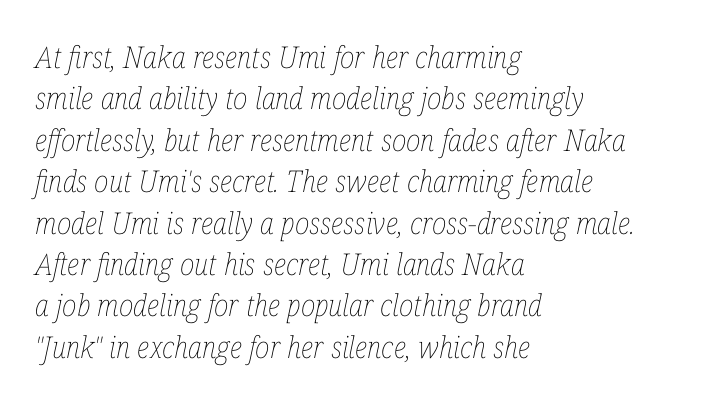
{"italic": "yes", "lean": "right", "slant_degrees": 12, "bold": "no", "weight": "thin", "width": "condensed", "stroke_contrast": "low", "x_height": "medium", "monospaced": "no", "underline": "no", "align": "left", "line_spacing": "normal", "line_spacing_ratio": 1.38, "letter_spacing": "normal", "letter_spacing_em": 0.0, "glyph_px": 30}
